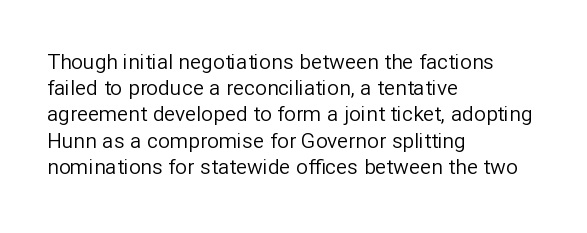
Q: Is the text bold? A: No.
Q: Is the text italic (slanted)? A: No, it is upright.
Q: Is the text underlined? A: No.
Q: How is the paragraph aligned? A: Left-aligned.
Q: Is the spacing between letters normal or unusually wide? A: Normal.
Q: Is the spacing between lines tight, normal or loose? A: Normal.
